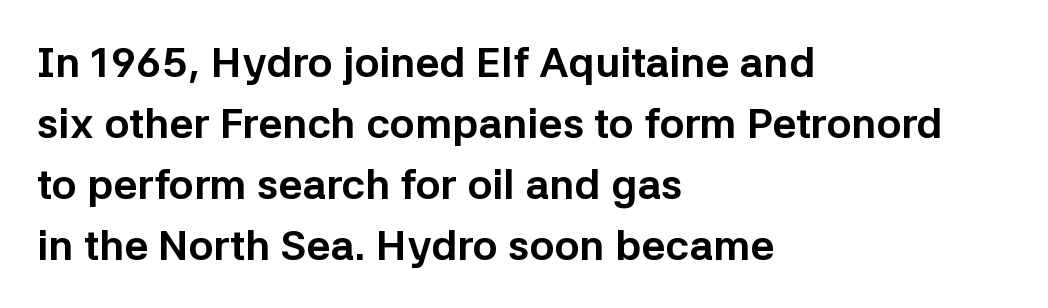
Q: Is the text bold? A: Yes.
Q: Is the text italic (slanted)? A: No, it is upright.
Q: Is the typeface a serif or a sans-serif typeface? A: Sans-serif.
Q: Is the text underlined? A: No.
Q: How is the paragraph aligned? A: Left-aligned.
Q: Is the spacing between letters normal or unusually wide? A: Normal.
Q: Is the spacing between lines tight, normal or loose? A: Normal.
Q: Width (condensed, normal, or wide)? A: Normal.
Q: Stroke contrast? A: Low.
Q: x-height? A: Medium.
Q: Monospaced? A: No.
